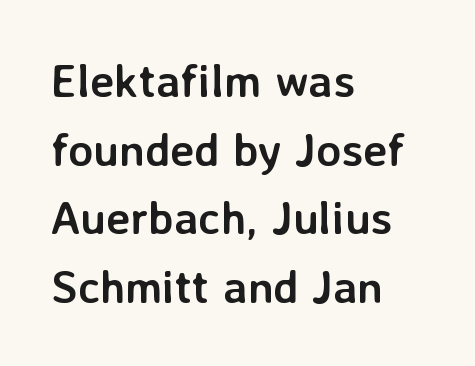
Is the letter spacing exaggerated? No — it looks like the ordinary default. Reading down the block, your eye returns to a fixed left position each line. I'd describe the lettering as bold — thick and assertive. Glance below the letters and you will spot only blank space. Classification — sans serif. This sample uses an upright cut, with every glyph sitting square on the baseline.
